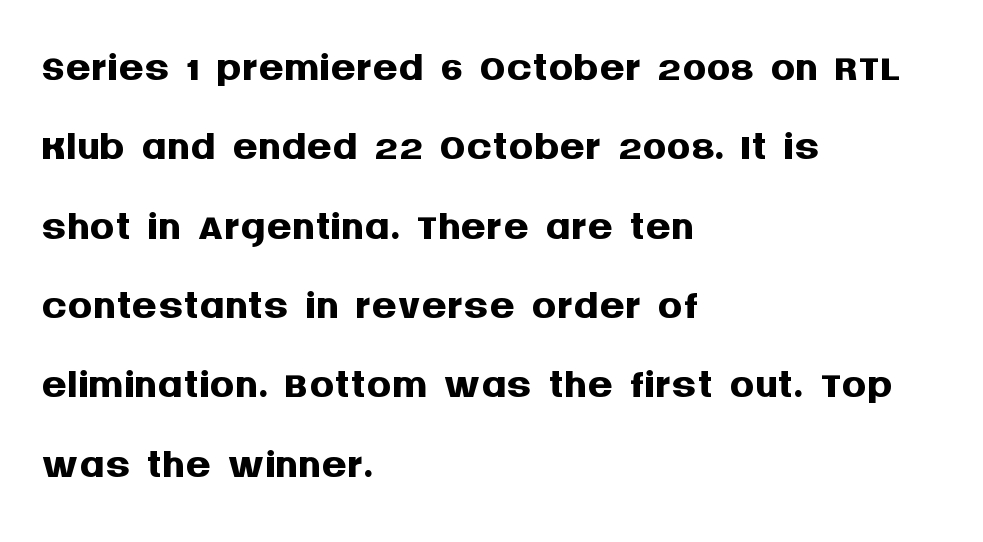
{"serif": "no", "italic": "no", "bold": "yes", "weight": "semibold", "width": "normal", "stroke_contrast": "medium", "x_height": "large", "monospaced": "no", "underline": "no", "align": "left", "line_spacing": "normal", "line_spacing_ratio": 1.28, "letter_spacing": "normal", "letter_spacing_em": 0.0, "glyph_px": 62}
